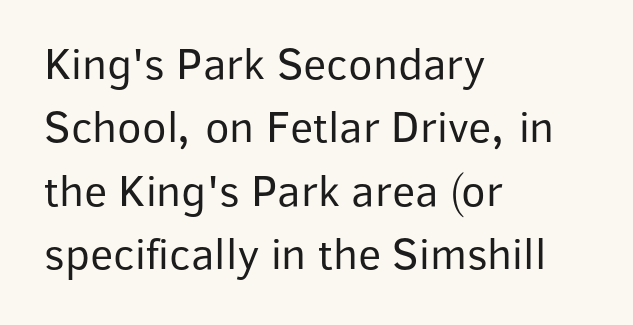
The image shows 45 px regular-weight sans-serif type, upright; set left-aligned, normal line spacing (1.41x), normal letter spacing, not underlined; low stroke contrast and a medium x-height.
